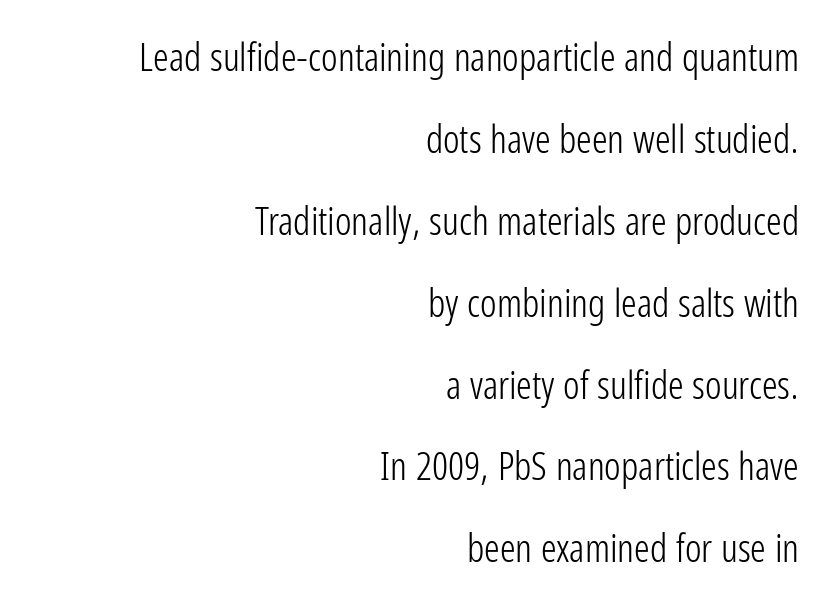
The image shows 39 px light, condensed sans-serif type, upright; set right-aligned, loose line spacing (2.1x), normal letter spacing, not underlined; low stroke contrast and a medium x-height.
